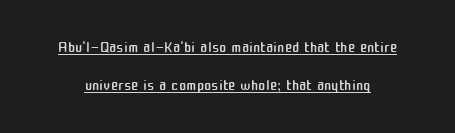
Q: Is the text bold? A: No.
Q: Is the text italic (slanted)? A: No, it is upright.
Q: Is the text underlined? A: Yes.
Q: Is the spacing between letters normal or unusually wide? A: Normal.
